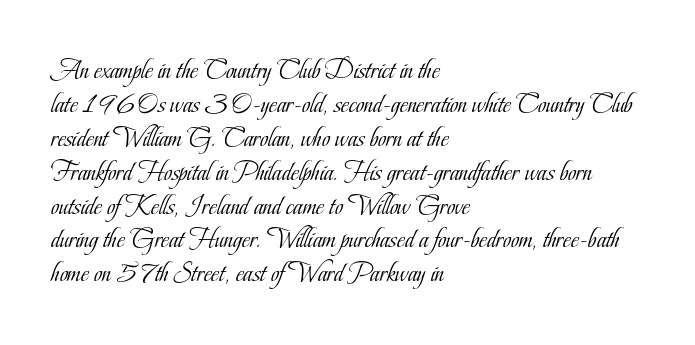
{"serif": "yes", "bold": "no", "weight": "light", "width": "condensed", "stroke_contrast": "low", "x_height": "small", "monospaced": "no", "underline": "no", "align": "left", "line_spacing_ratio": 1.21, "letter_spacing": "normal", "letter_spacing_em": 0.0, "glyph_px": 28}
